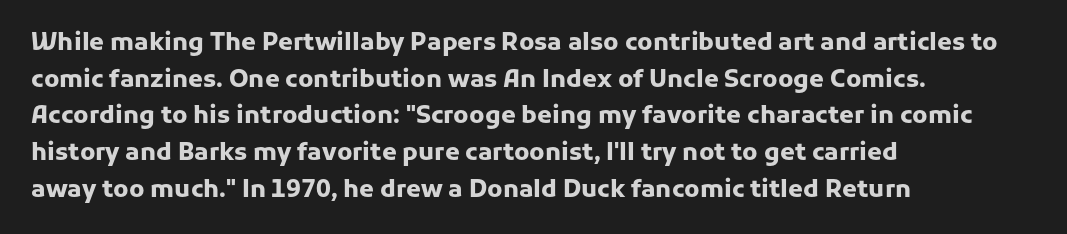
Q: Is the text bold? A: Yes.
Q: Is the text italic (slanted)? A: No, it is upright.
Q: Is the text underlined? A: No.
Q: How is the paragraph aligned? A: Left-aligned.
Q: Is the spacing between letters normal or unusually wide? A: Normal.
Q: Is the spacing between lines tight, normal or loose? A: Normal.
